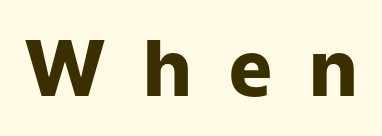
{"serif": "no", "italic": "no", "bold": "yes", "weight": "heavy", "width": "normal", "stroke_contrast": "low", "x_height": "medium", "monospaced": "no", "underline": "no", "letter_spacing": "wide", "letter_spacing_em": 0.48, "glyph_px": 77}
